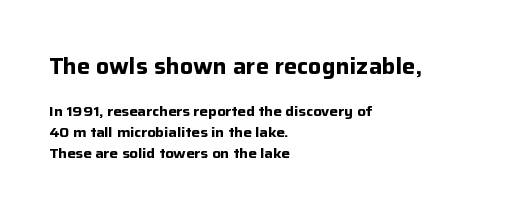
Q: Is the text bold? A: Yes.
Q: Is the text italic (slanted)? A: No, it is upright.
Q: Is the text underlined? A: No.
Q: How is the paragraph aligned? A: Left-aligned.
Q: Is the spacing between letters normal or unusually wide? A: Normal.
Q: Is the spacing between lines tight, normal or loose? A: Normal.
Q: Which block of text is set in a larger size, the first (top) or the second (bottom)? A: The first (top) one.
